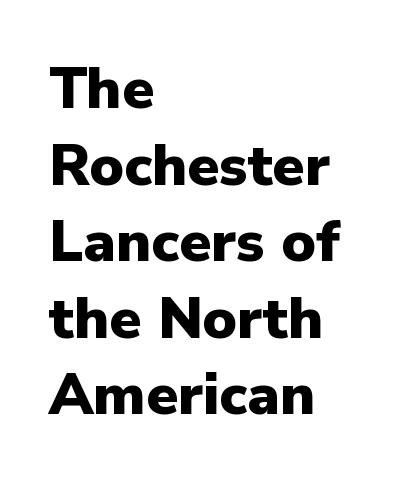
Q: Is the text bold? A: Yes.
Q: Is the text italic (slanted)? A: No, it is upright.
Q: Is the typeface a serif or a sans-serif typeface? A: Sans-serif.
Q: Is the text underlined? A: No.
Q: How is the paragraph aligned? A: Left-aligned.
Q: Is the spacing between letters normal or unusually wide? A: Normal.
Q: Is the spacing between lines tight, normal or loose? A: Normal.
Q: Width (condensed, normal, or wide)? A: Normal.
Q: Stroke contrast? A: Low.
Q: x-height? A: Medium.
Q: Monospaced? A: No.
